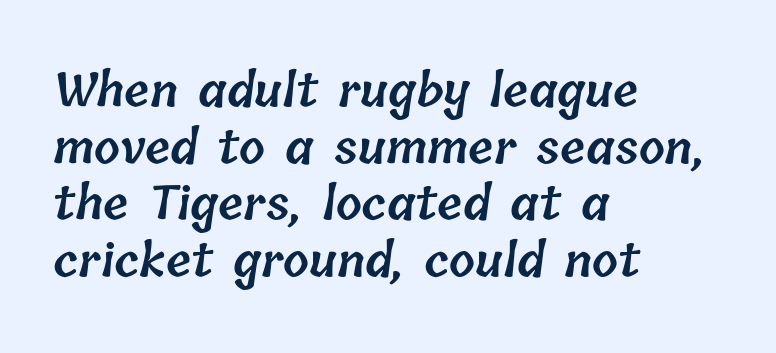
Does the weight exceed regular? Yes, but only to semibold. This rendering uses left alignment, leaving the right contour irregular. The face used here is rendered with its standard letterfit. Honestly, there is no underline to notice here at all.
